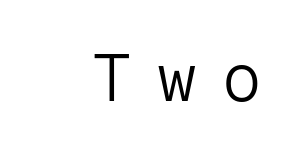
Q: Is the text bold? A: No.
Q: Is the text italic (slanted)? A: No, it is upright.
Q: Is the typeface a serif or a sans-serif typeface? A: Sans-serif.
Q: Is the text underlined? A: No.
Q: How is the paragraph aligned? A: Right-aligned.
Q: Is the spacing between letters normal or unusually wide? A: Unusually wide.
Q: Width (condensed, normal, or wide)? A: Normal.
Q: Stroke contrast? A: Low.
Q: x-height? A: Medium.
Q: Monospaced? A: Yes.
